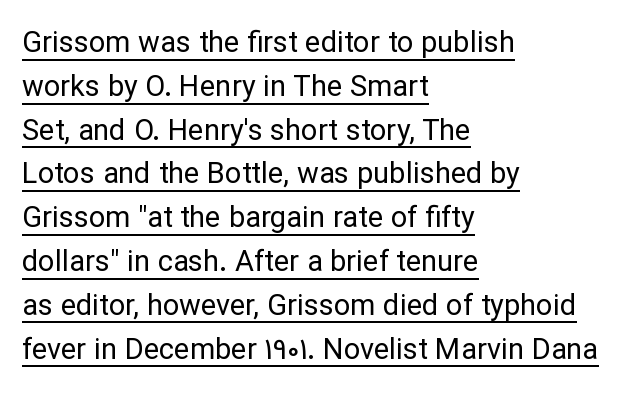
{"serif": "no", "italic": "no", "bold": "no", "weight": "regular", "width": "normal", "stroke_contrast": "low", "x_height": "medium", "monospaced": "no", "underline": "yes", "align": "left", "line_spacing": "normal", "line_spacing_ratio": 1.51, "letter_spacing": "normal", "letter_spacing_em": 0.0, "glyph_px": 29}
